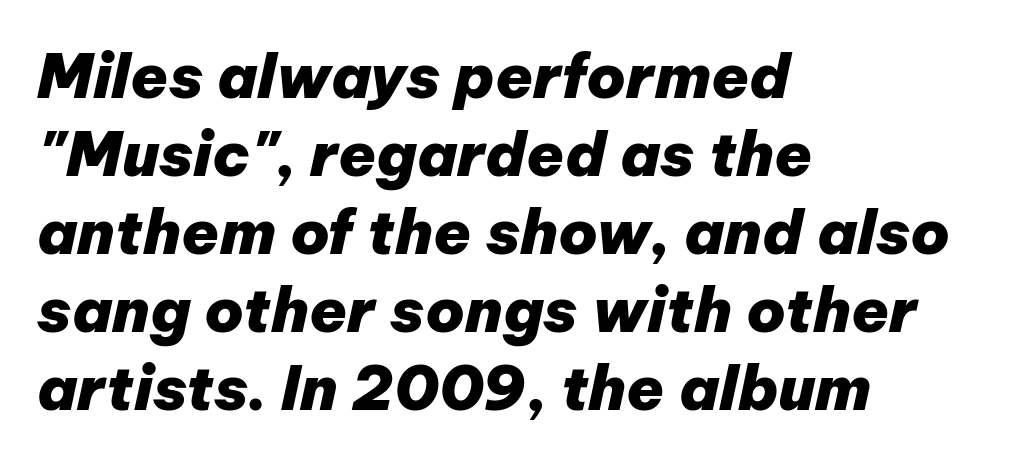
The image shows 61 px heavy type, italic (leaning right); set left-aligned, normal line spacing (1.28x), normal letter spacing, not underlined; low stroke contrast and a medium x-height.
